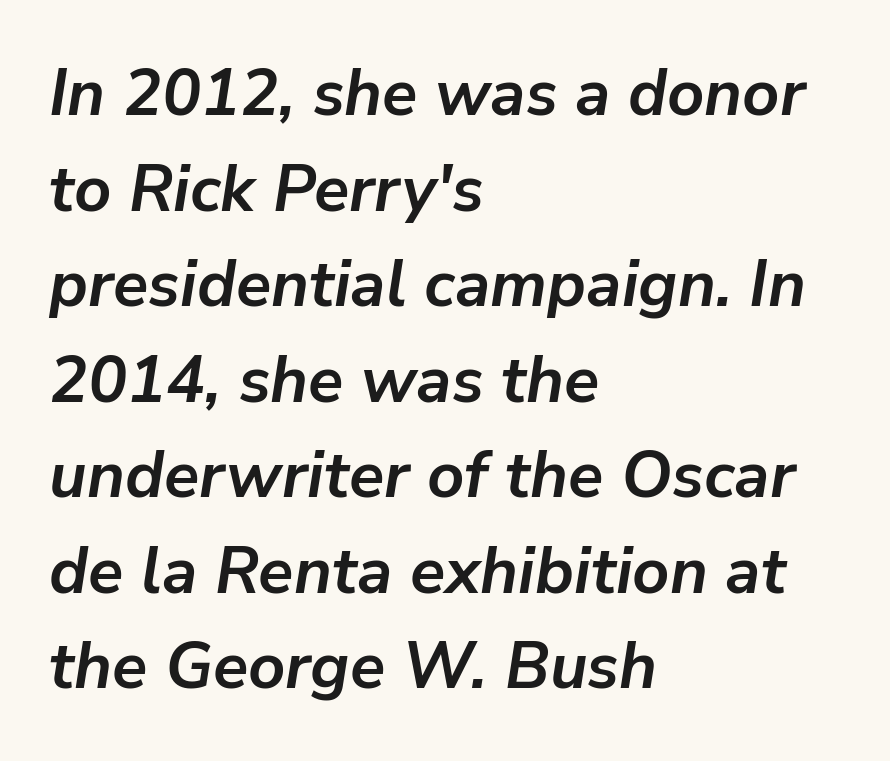
{"italic": "yes", "lean": "right", "slant_degrees": 9, "bold": "yes", "weight": "semibold", "width": "normal", "stroke_contrast": "low", "x_height": "medium", "monospaced": "no", "underline": "no", "align": "left", "line_spacing": "normal", "line_spacing_ratio": 1.47, "letter_spacing": "normal", "letter_spacing_em": 0.0, "glyph_px": 65}
